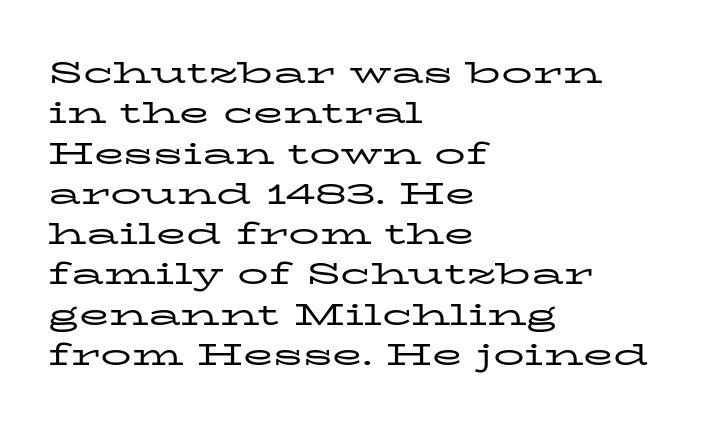
The image shows 31 px regular-weight, wide serif type, upright; set left-aligned, normal line spacing (1.3x), normal letter spacing, not underlined; low stroke contrast and a medium x-height.
